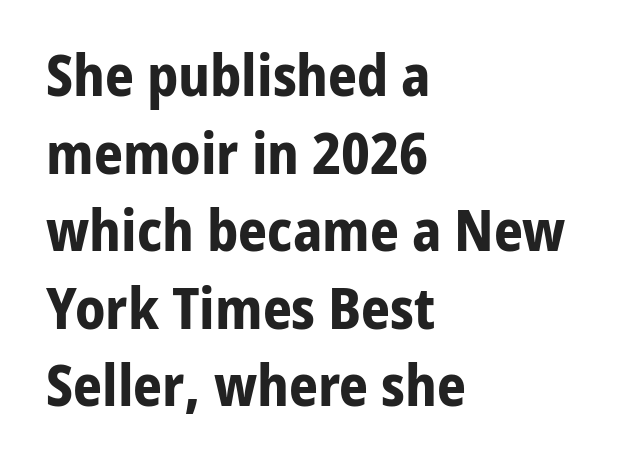
{"serif": "no", "italic": "no", "bold": "yes", "weight": "bold", "width": "normal", "stroke_contrast": "low", "x_height": "medium", "monospaced": "no", "underline": "no", "align": "left", "line_spacing": "normal", "line_spacing_ratio": 1.36, "letter_spacing": "normal", "letter_spacing_em": 0.0, "glyph_px": 57}
